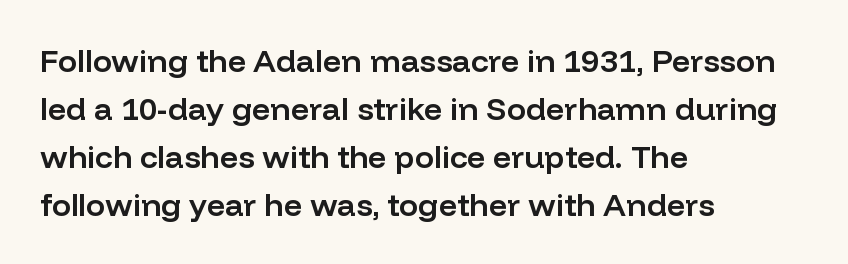
{"serif": "no", "italic": "no", "bold": "semi", "weight": "semibold", "width": "normal", "stroke_contrast": "low", "x_height": "medium", "monospaced": "no", "underline": "no", "align": "left", "line_spacing": "normal", "line_spacing_ratio": 1.5, "letter_spacing": "normal", "letter_spacing_em": 0.0, "glyph_px": 32}
